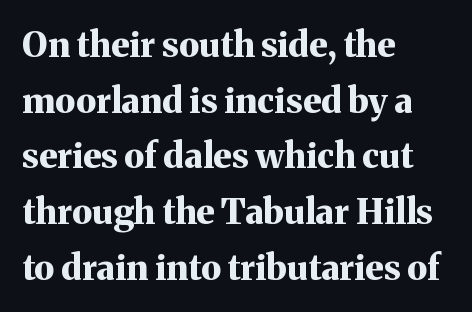
{"serif": "yes", "italic": "no", "bold": "yes", "weight": "bold", "width": "normal", "stroke_contrast": "medium", "x_height": "medium", "monospaced": "no", "underline": "no", "align": "left", "line_spacing": "normal", "line_spacing_ratio": 1.59, "letter_spacing": "normal", "letter_spacing_em": 0.0, "glyph_px": 35}
